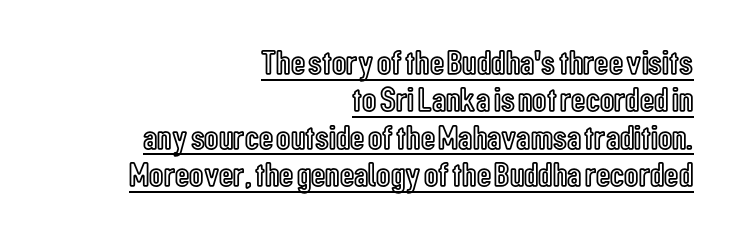
The image shows 35 px condensed type, upright; set right-aligned, tight line spacing (1.07x), normal letter spacing, underlined; a medium x-height.
